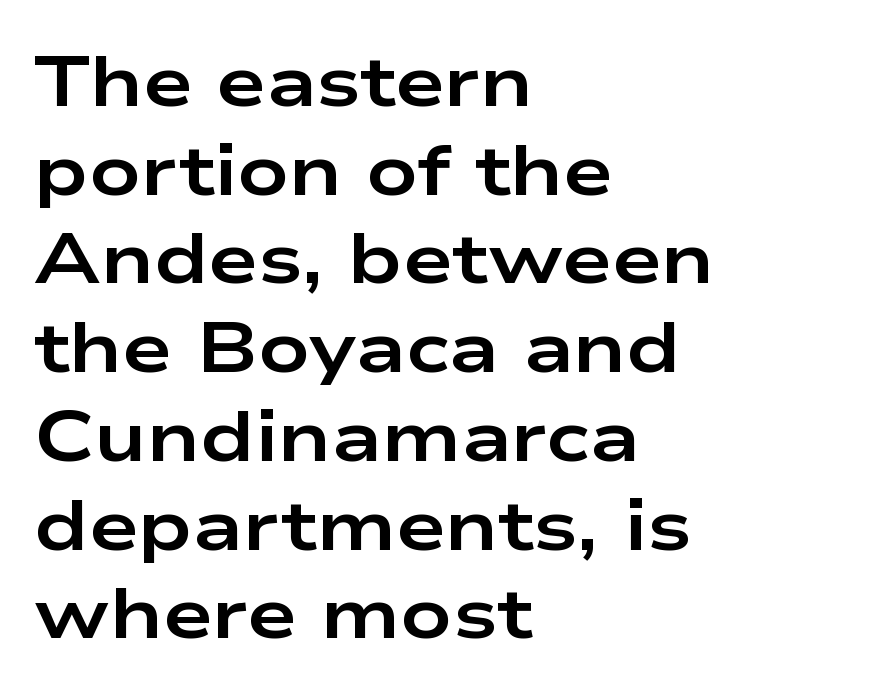
No feet cap the strokes, marking this as sans-serif type. I'd describe the lettering as bold — thick and assertive. Character widths vary here, with narrow letters taking less room than wide ones. No extra tracking has been applied to these lines.
